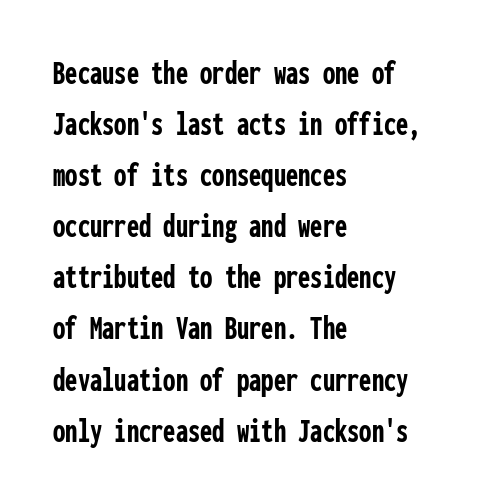
The image shows 35 px semibold, condensed sans-serif type, upright, monospaced; set left-aligned, normal line spacing (1.46x), normal letter spacing, not underlined; low stroke contrast and a medium x-height.
